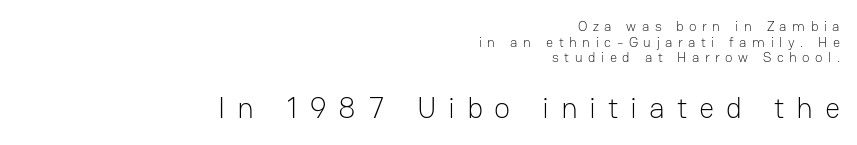
You get the small type first, then a jump to larger type. Vertical strokes here are truly vertical. Clear beneath every line of the passage. This is sans-serif lettering, the kind often seen on screens and signage. Inter-character spacing is expanded well beyond the font's built-in metrics.
